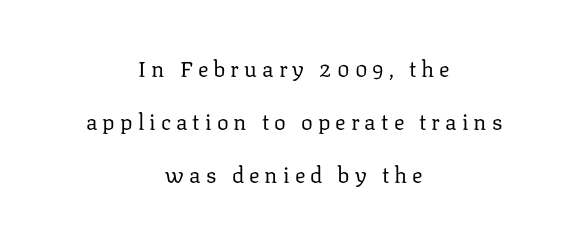
Q: Is the text bold? A: No.
Q: Is the text italic (slanted)? A: No, it is upright.
Q: Is the text underlined? A: No.
Q: How is the paragraph aligned? A: Centered.
Q: Is the spacing between letters normal or unusually wide? A: Unusually wide.
Q: Is the spacing between lines tight, normal or loose? A: Loose.
